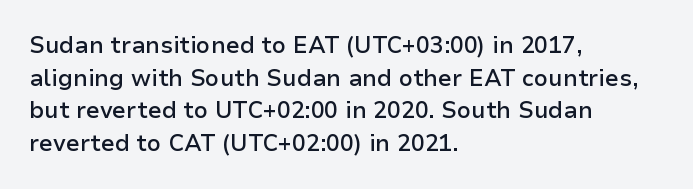
The image shows 23 px text type, upright; set left-aligned, normal line spacing (1.42x), normal letter spacing, not underlined.
